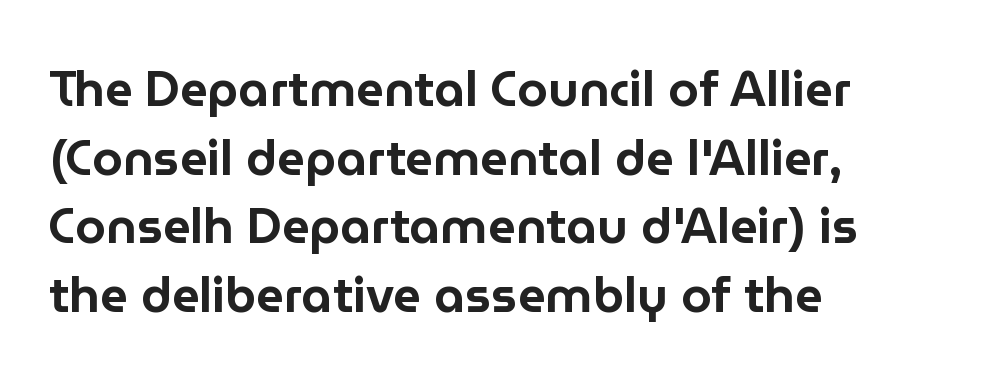
The image shows 49 px sans-serif type, upright; set left-aligned, normal line spacing (1.4x), normal letter spacing, not underlined; low stroke contrast and a medium x-height.
